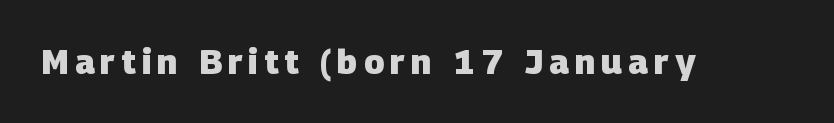
Honestly, there is no underline to notice here at all. These lines are rendered in a variable-pitch font. This rendering employs a face without finishing strokes, i.e., a sans-serif. The typesetting leans heavy: a genuine bold.
